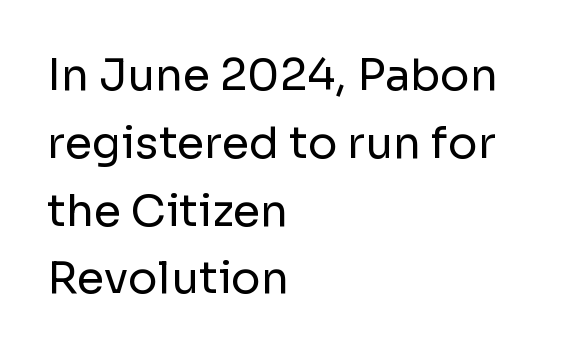
The image shows 44 px regular-weight sans-serif type, upright; set left-aligned, normal line spacing (1.54x), normal letter spacing, not underlined; low stroke contrast and a medium x-height.
